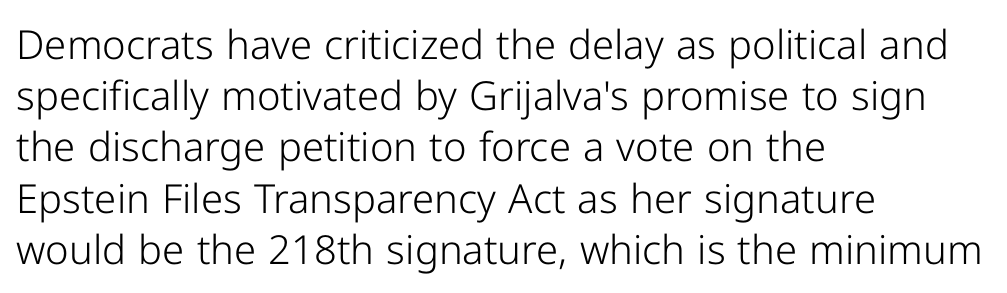
No word sits above an underline. This sample has the flowing, uneven cadence of proportional lettering. The ragged edge is on the right, which tells us the setting is flush left. The axis of the letterforms is exactly vertical. Default kerning and tracking; the words read as compact shapes. Weight: not bold — regular or lighter.
